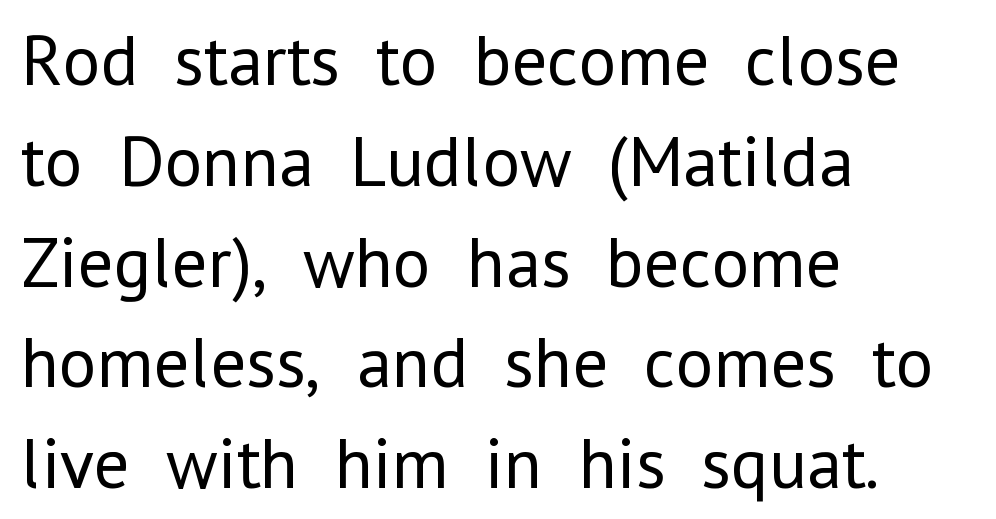
The image shows 72 px regular-weight sans-serif type, upright; set left-aligned, normal line spacing (1.4x), normal letter spacing, not underlined; low stroke contrast and a medium x-height.
